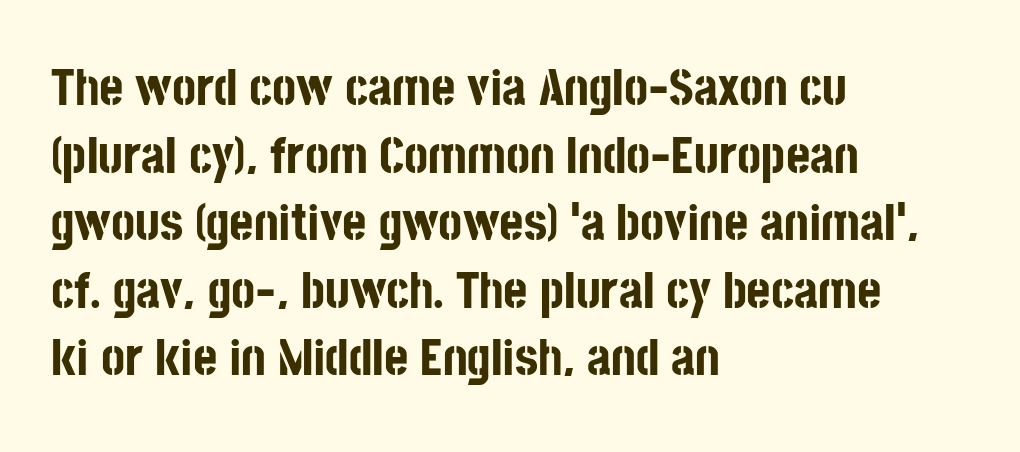
Q: Is the text bold? A: Yes.
Q: Is the text italic (slanted)? A: No, it is upright.
Q: Is the typeface a serif or a sans-serif typeface? A: Sans-serif.
Q: Is the text underlined? A: No.
Q: How is the paragraph aligned? A: Left-aligned.
Q: Is the spacing between letters normal or unusually wide? A: Normal.
Q: Is the spacing between lines tight, normal or loose? A: Normal.
Q: Width (condensed, normal, or wide)? A: Condensed.
Q: Stroke contrast? A: Low.
Q: x-height? A: Large.
Q: Monospaced? A: No.
